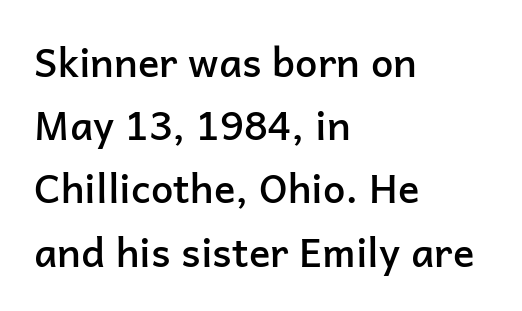
Alignment: flush left. Has an underline been added? It has not. The letterforms sit shoulder to shoulder at normal distance. Spacing verdict: proportional, widths tailored to each character. Reading down the column, the eye jumps a familiar distance to each next line. The type sits square on the baseline with zero lean.
